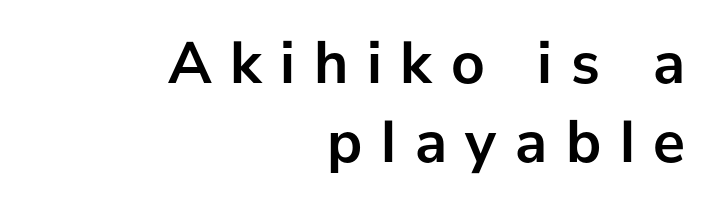
The image shows 60 px semibold sans-serif type, upright; set right-aligned, normal line spacing (1.32x), unusually wide letter spacing (+0.31 em), not underlined; low stroke contrast and a medium x-height.
